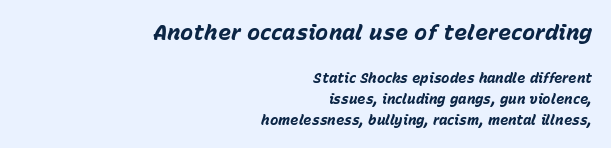
Q: Is the text bold? A: Yes.
Q: Is the text italic (slanted)? A: Yes, it leans right by about 15 degrees.
Q: Is the text underlined? A: No.
Q: How is the paragraph aligned? A: Right-aligned.
Q: Is the spacing between letters normal or unusually wide? A: Normal.
Q: Is the spacing between lines tight, normal or loose? A: Normal.
Q: Which block of text is set in a larger size, the first (top) or the second (bottom)? A: The first (top) one.
